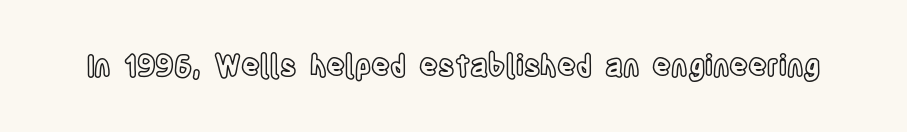
{"italic": "no", "width": "condensed", "x_height": "large", "monospaced": "no", "underline": "no", "letter_spacing": "normal", "letter_spacing_em": 0.0, "glyph_px": 29}
